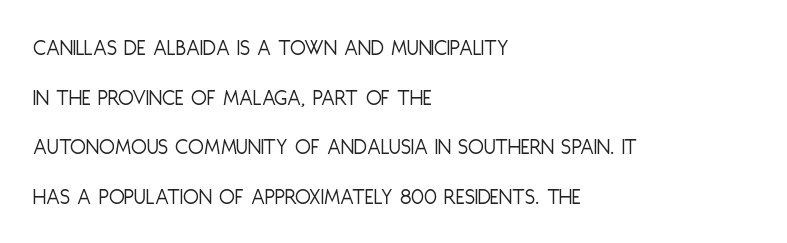
{"italic": "no", "bold": "no", "underline": "no", "align": "left", "line_spacing": "loose", "line_spacing_ratio": 2.16, "letter_spacing": "normal", "letter_spacing_em": 0.0, "glyph_px": 23}
